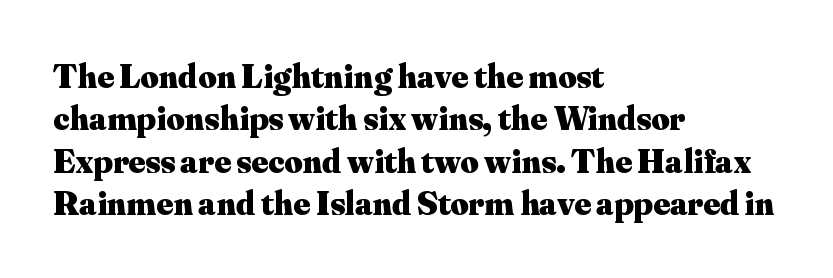
A typesetter would mark this as roman, not italic. Here the designer chose a conventional face with non-uniform glyph widths. Check under the words: just untouched page. Set as a true bold cut, around the 700 mark.
